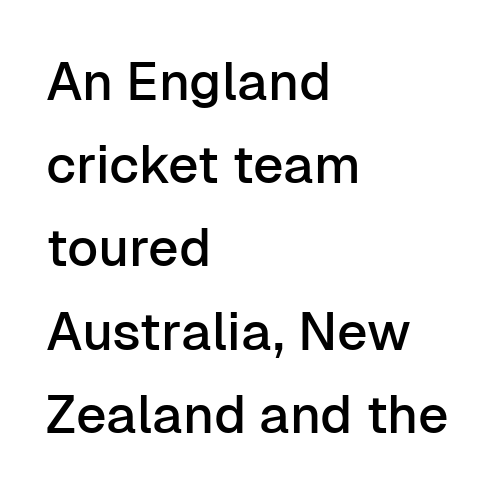
Glance below the letters and you will spot only blank space. The passage shown is typed in a proportional face where columns would drift. Characters remain perfectly vertical along every line. Is the letter spacing exaggerated? No — it looks like the ordinary default.
